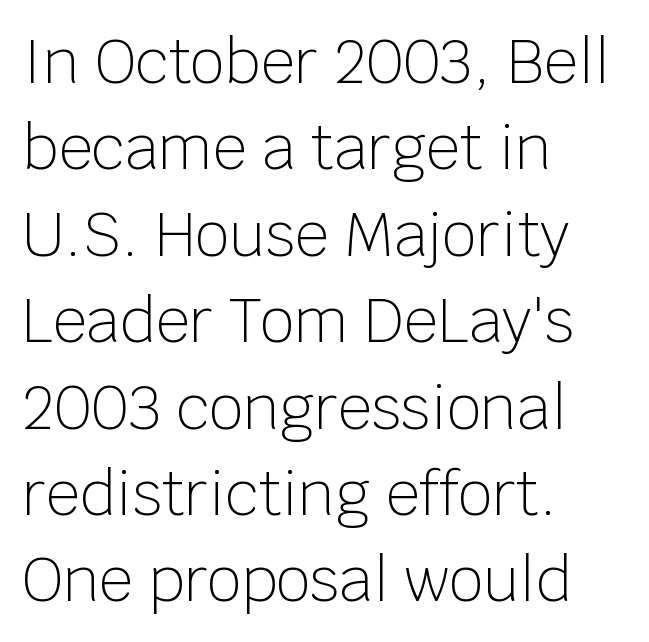
The image shows 60 px light sans-serif type, upright; set left-aligned, normal line spacing (1.44x), normal letter spacing, not underlined; low stroke contrast and a large x-height.
